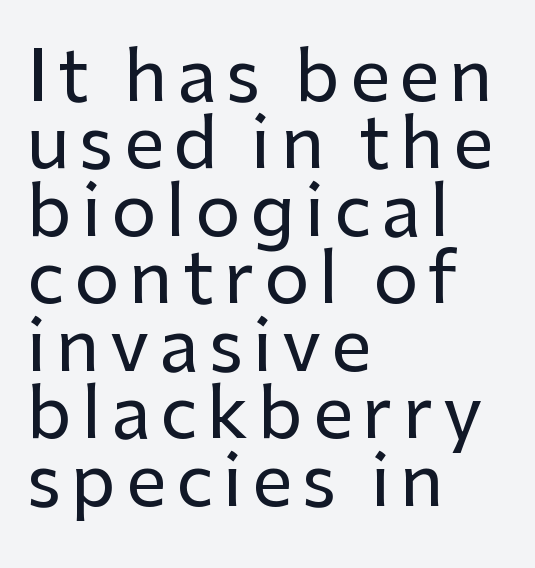
{"serif": "no", "italic": "no", "width": "normal", "stroke_contrast": "low", "x_height": "medium", "monospaced": "no", "underline": "no", "align": "left", "line_spacing": "tight", "line_spacing_ratio": 0.95, "glyph_px": 71}
